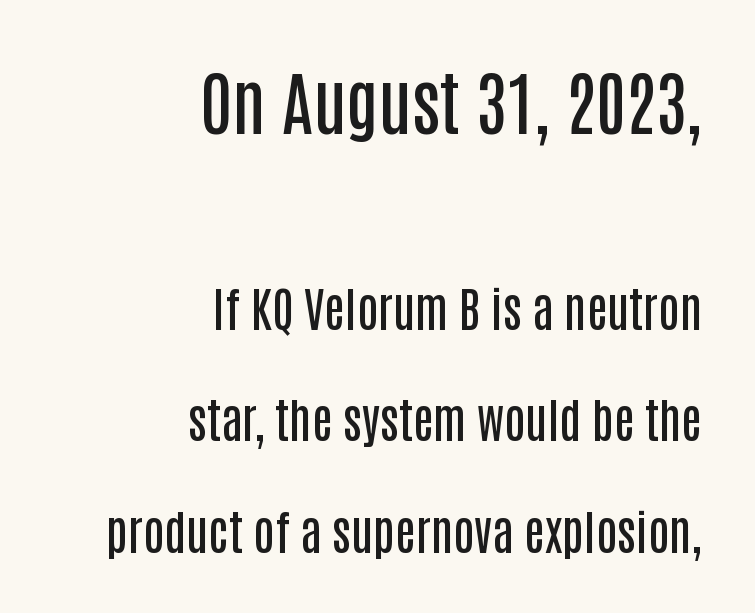
{"serif": "no", "italic": "no", "bold": "semi", "weight": "semibold", "width": "condensed", "stroke_contrast": "low", "x_height": "large", "monospaced": "no", "underline": "no", "align": "right", "line_spacing": "loose", "line_spacing_ratio": 2.37, "letter_spacing": "normal", "letter_spacing_em": 0.0, "larger_block": "first", "size_ratio": 1.49, "glyph_px": 70}
